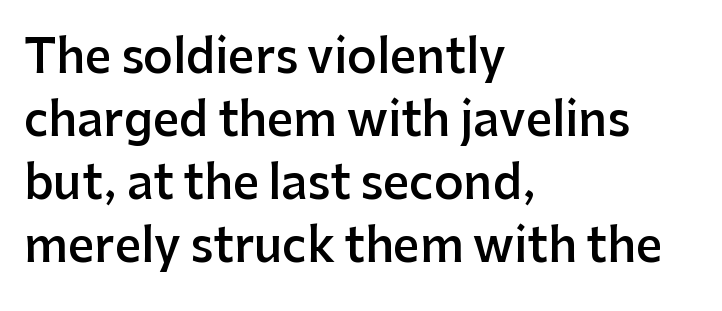
Weight check: semibold — heavier than regular, not quite bold. These lines are set flush left with a ragged right edge. Successive baselines arrive at the customary interval. Typographically, this falls in the sans-serif category. This is the regular roman posture of the typeface.
